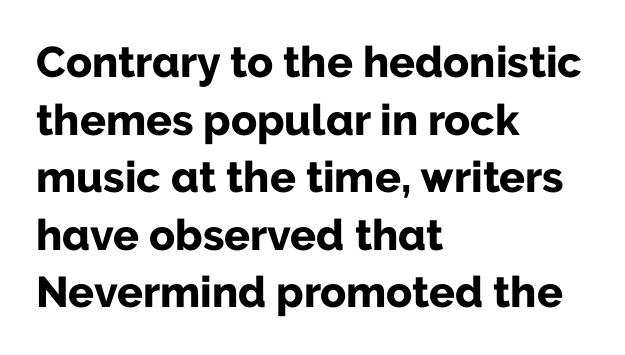
{"serif": "no", "italic": "no", "bold": "yes", "weight": "bold", "width": "normal", "stroke_contrast": "low", "x_height": "medium", "monospaced": "no", "underline": "no", "align": "left", "line_spacing": "normal", "line_spacing_ratio": 1.34, "letter_spacing": "normal", "letter_spacing_em": 0.0, "glyph_px": 43}
